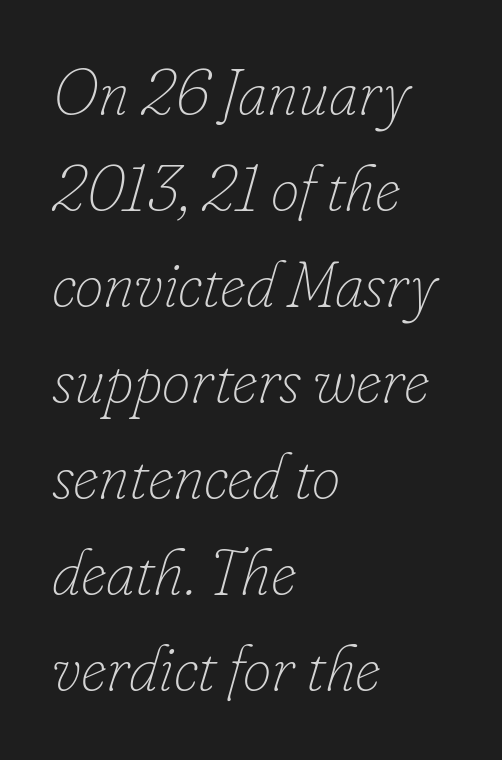
The zone under the glyphs is completely vacant. Compared with typical body copy, the letter spacing here is the same. These lines are set flush left with a ragged right edge. Regular leading. The typesetting does not lean heavy: it is not bold.
